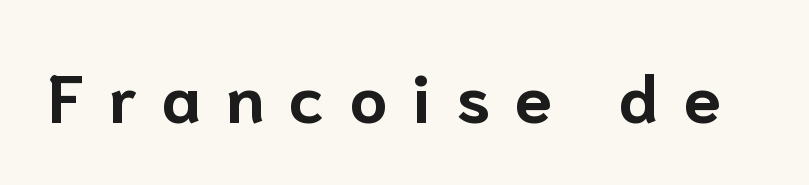
{"serif": "no", "italic": "no", "bold": "yes", "weight": "bold", "width": "normal", "stroke_contrast": "low", "x_height": "medium", "monospaced": "no", "underline": "no", "letter_spacing": "wide", "letter_spacing_em": 0.37, "glyph_px": 67}
